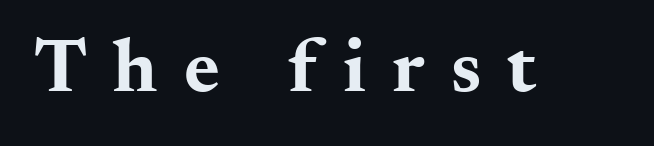
Q: Is the text bold? A: Yes.
Q: Is the text italic (slanted)? A: No, it is upright.
Q: Is the typeface a serif or a sans-serif typeface? A: Serif.
Q: Is the text underlined? A: No.
Q: Is the spacing between letters normal or unusually wide? A: Unusually wide.
Q: Width (condensed, normal, or wide)? A: Wide.
Q: Stroke contrast? A: Medium.
Q: x-height? A: Small.
Q: Monospaced? A: No.
